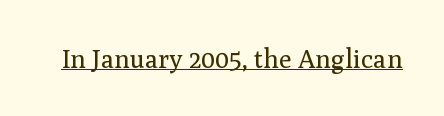
The image shows 26 px text type, upright; set normal letter spacing, underlined.
